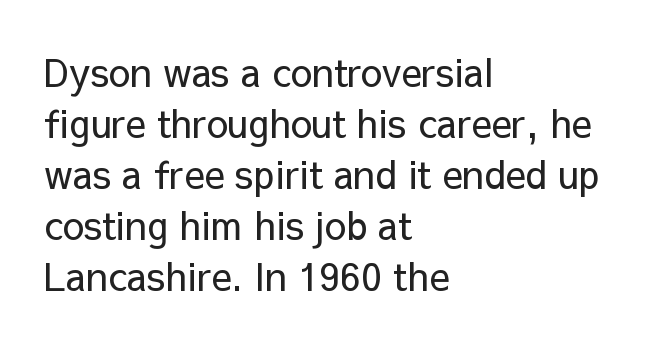
The image shows 38 px regular-weight sans-serif type, upright; set left-aligned, normal line spacing (1.34x), normal letter spacing, not underlined; low stroke contrast and a medium x-height.
